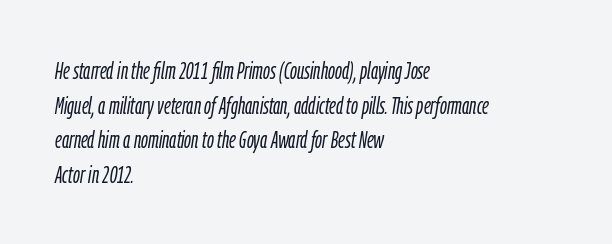
The image shows 24 px text type, italic (leaning right); set left-aligned, normal line spacing (1.44x), normal letter spacing, not underlined.
